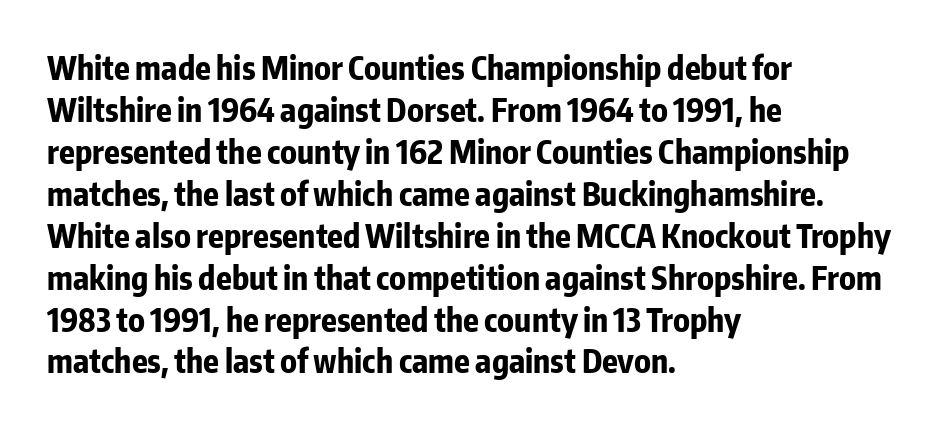
The image shows 32 px bold, condensed sans-serif type, upright; set left-aligned, normal line spacing (1.31x), normal letter spacing, not underlined; low stroke contrast and a medium x-height.
